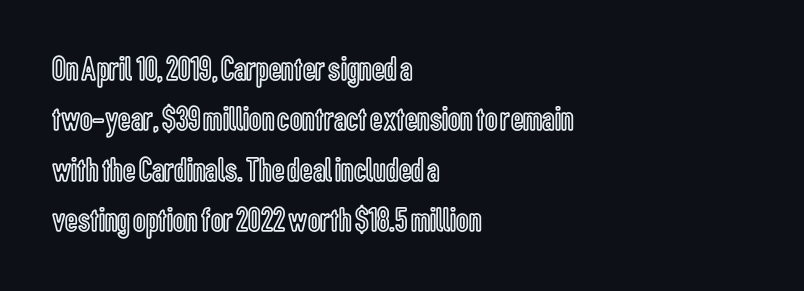
The image shows 35 px condensed type, upright; set left-aligned, normal line spacing (1.44x), normal letter spacing, not underlined; a medium x-height.
